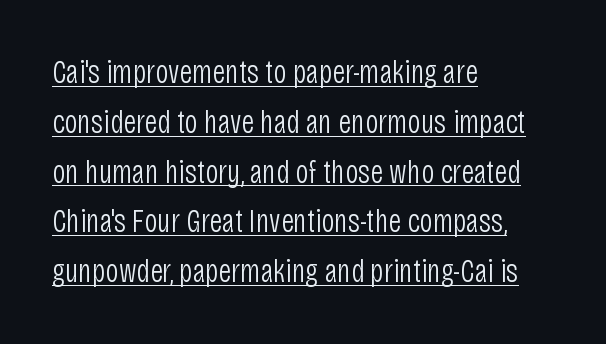
Q: Is the text bold? A: No.
Q: Is the text italic (slanted)? A: No, it is upright.
Q: Is the typeface a serif or a sans-serif typeface? A: Sans-serif.
Q: Is the text underlined? A: Yes.
Q: How is the paragraph aligned? A: Left-aligned.
Q: Is the spacing between letters normal or unusually wide? A: Normal.
Q: Is the spacing between lines tight, normal or loose? A: Normal.
Q: Width (condensed, normal, or wide)? A: Condensed.
Q: Stroke contrast? A: Low.
Q: x-height? A: Large.
Q: Monospaced? A: No.
